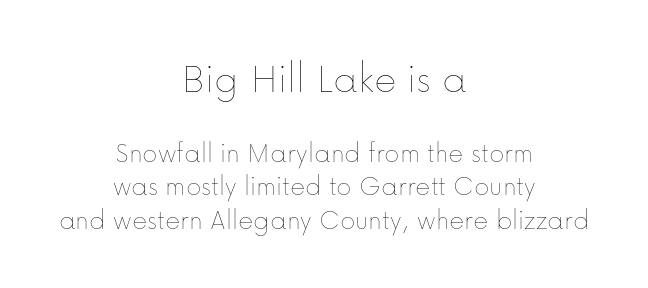
The image shows 43 px thin type, upright; set centered, tight line spacing (1.15x), normal letter spacing, not underlined; the first (top) block is 1.48x larger; low stroke contrast and a medium x-height.
